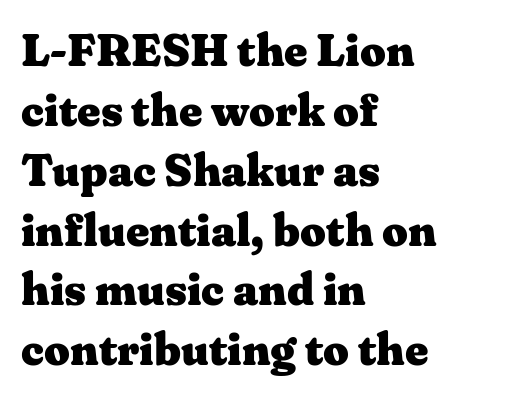
{"serif": "yes", "italic": "no", "bold": "yes", "weight": "heavy", "width": "wide", "stroke_contrast": "medium", "x_height": "medium", "monospaced": "no", "underline": "no", "align": "left", "line_spacing": "normal", "line_spacing_ratio": 1.33, "letter_spacing": "normal", "letter_spacing_em": 0.0, "glyph_px": 45}
